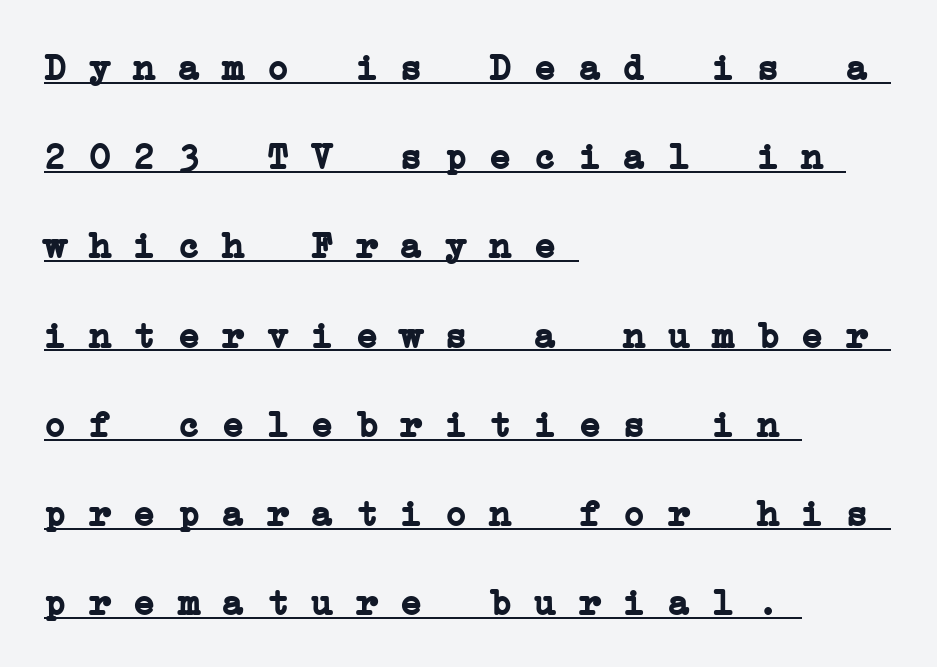
Which margin do the lines hug? The left one — the right edge is uneven. Underlining? Definitely there. Note: serifs present on the glyphs. Characters follow at the spacing the type designer built in.
